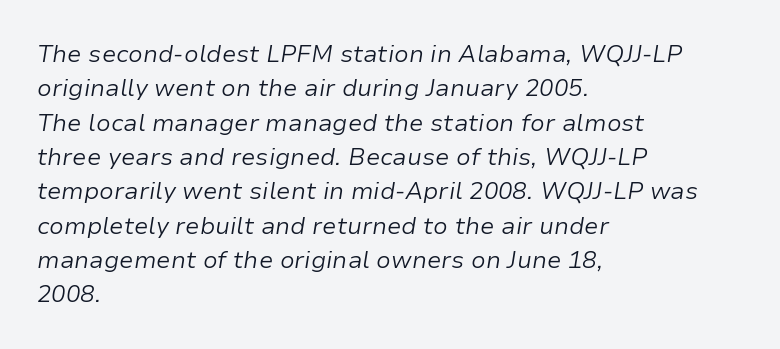
Q: Is the text bold? A: No.
Q: Is the text italic (slanted)? A: Yes, it leans right by about 9 degrees.
Q: Is the text underlined? A: No.
Q: How is the paragraph aligned? A: Left-aligned.
Q: Is the spacing between letters normal or unusually wide? A: Normal.
Q: Is the spacing between lines tight, normal or loose? A: Normal.
